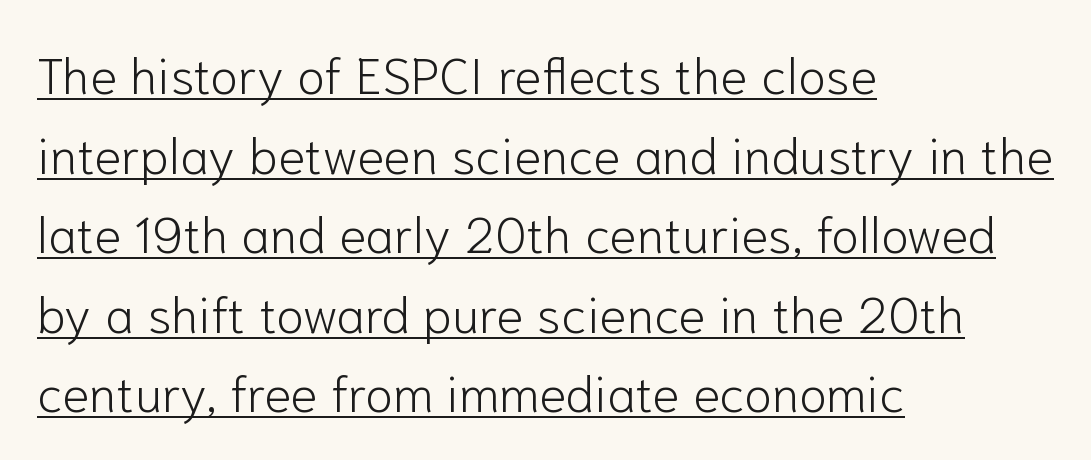
This sample uses a sans-serif face. The lines sit at an ordinary, default distance from one another. The passage shown is underscored from start to finish. A quiet, ordinary-to-light weight characterises the typeface. Proportional: the letters do not fall into vertical columns. Horizontal alignment here is leftward, the default for most running prose.
